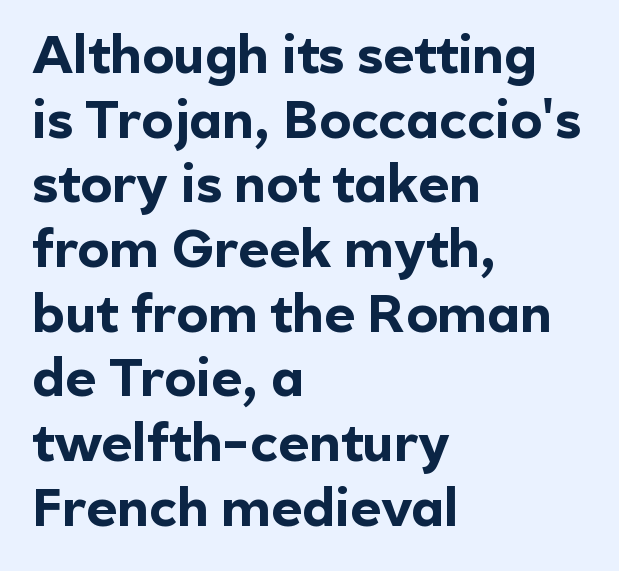
{"serif": "no", "italic": "no", "bold": "yes", "weight": "bold", "width": "normal", "x_height": "medium", "monospaced": "no", "underline": "no", "align": "left", "line_spacing_ratio": 1.22, "letter_spacing": "normal", "letter_spacing_em": 0.0, "glyph_px": 53}
